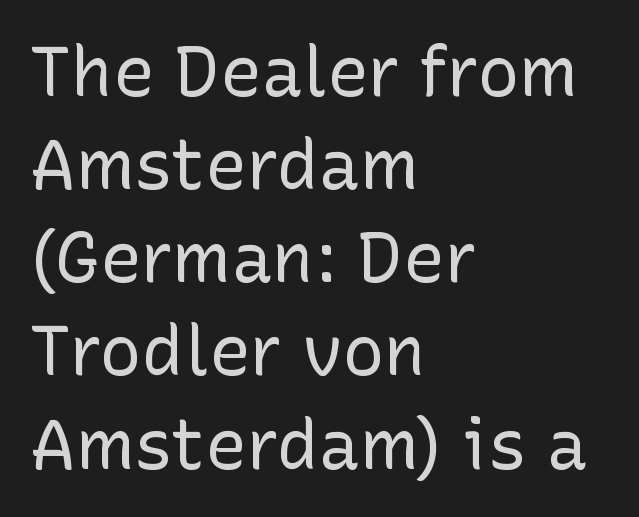
The image shows 69 px regular-weight sans-serif type, upright; set left-aligned, normal line spacing (1.35x), normal letter spacing, not underlined; low stroke contrast and a medium x-height.
